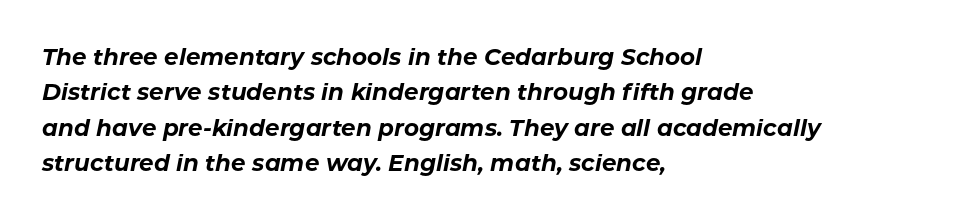
Rendered with sloped, italic letterforms. Check the space under the baseline: it is left empty. The line texture is even and compact thanks to regular tracking. Casual observation: everything's shoved over to the left.
